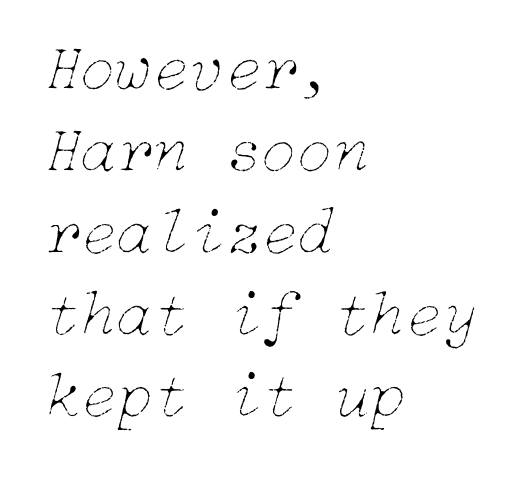
These lines were composed using italics. The paragraph shown leans on its left margin. Weight: not bold — regular or lighter. Here the glyphs are tracked normally, forming tight word shapes.
